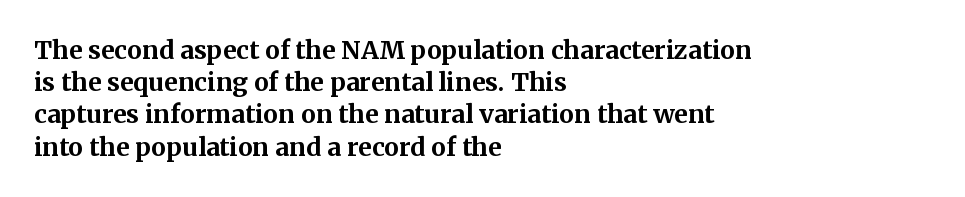
The lines sit at an ordinary, default distance from one another. Italic? Not at all — the glyphs are vertical. This rendering leaves character spacing at its baseline value. A student would call this left alignment; a typographer would say flush left, rag right.
